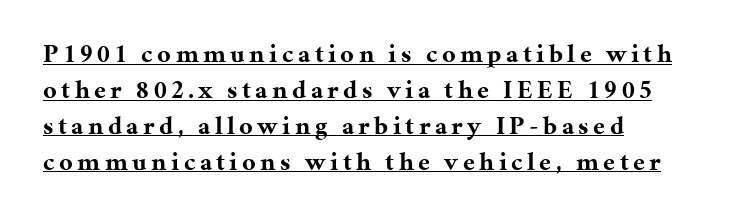
The image shows 26 px bold type, upright; set left-aligned, normal line spacing (1.38x), underlined.
